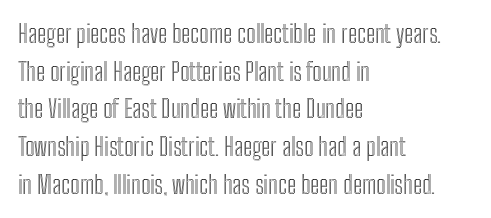
Q: Is the text italic (slanted)? A: No, it is upright.
Q: Is the text underlined? A: No.
Q: How is the paragraph aligned? A: Left-aligned.
Q: Is the spacing between letters normal or unusually wide? A: Normal.
Q: Is the spacing between lines tight, normal or loose? A: Normal.
